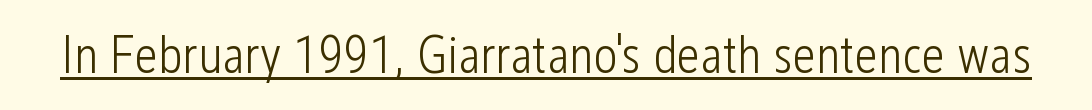
Q: Is the text bold? A: No.
Q: Is the text italic (slanted)? A: No, it is upright.
Q: Is the typeface a serif or a sans-serif typeface? A: Sans-serif.
Q: Is the text underlined? A: Yes.
Q: Is the spacing between letters normal or unusually wide? A: Normal.
Q: Width (condensed, normal, or wide)? A: Condensed.
Q: Stroke contrast? A: Low.
Q: x-height? A: Medium.
Q: Monospaced? A: No.
